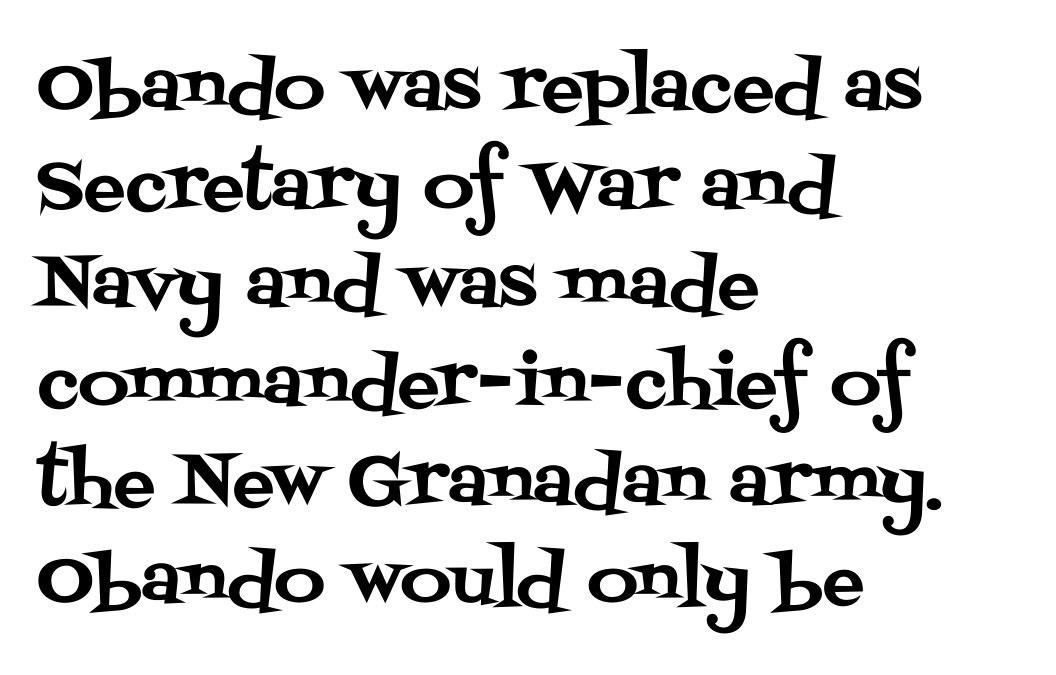
{"serif": "yes", "italic": "no", "width": "normal", "stroke_contrast": "medium", "x_height": "large", "monospaced": "no", "underline": "no", "align": "left", "line_spacing": "normal", "line_spacing_ratio": 1.41, "letter_spacing": "normal", "letter_spacing_em": 0.0, "glyph_px": 70}
